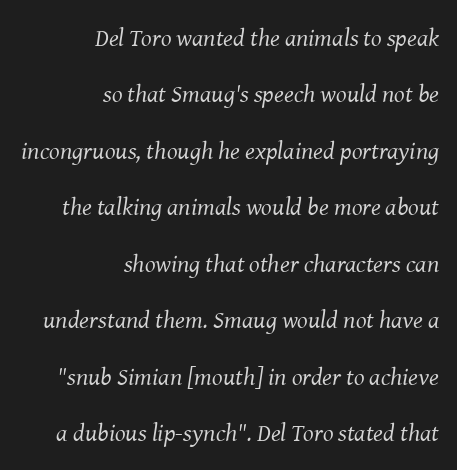
The image shows 25 px text type, italic (leaning right); set right-aligned, loose line spacing (2.26x), normal letter spacing, not underlined.
